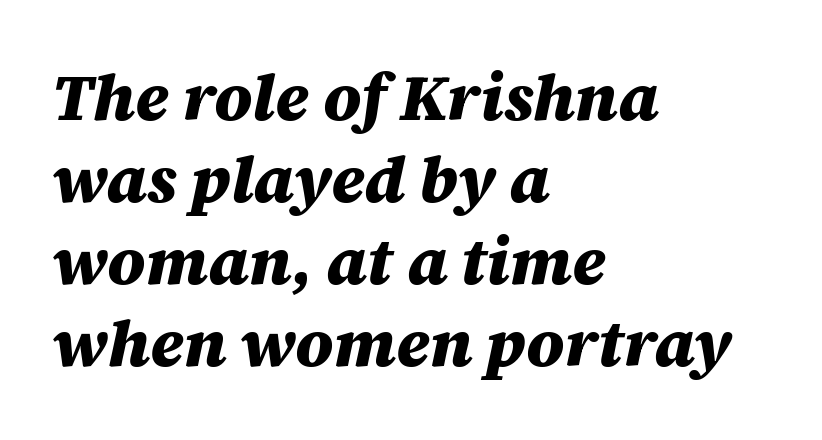
{"italic": "yes", "lean": "right", "slant_degrees": 12, "bold": "yes", "weight": "heavy", "width": "normal", "stroke_contrast": "medium", "x_height": "large", "monospaced": "no", "underline": "no", "align": "left", "line_spacing": "normal", "line_spacing_ratio": 1.26, "letter_spacing": "normal", "letter_spacing_em": 0.0, "glyph_px": 65}
